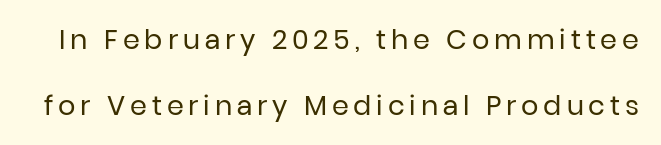
Lines of text with bare space underneath. Each stroke keeps to a modest, everyday thickness or less. The block of text is sparse from top to bottom, with ample space between rows. No italicization has been applied; the sample stays upright.
